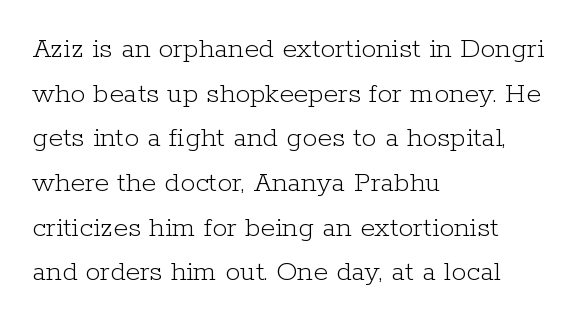
Q: Is the text bold? A: No.
Q: Is the text italic (slanted)? A: No, it is upright.
Q: Is the typeface a serif or a sans-serif typeface? A: Serif.
Q: Is the text underlined? A: No.
Q: How is the paragraph aligned? A: Left-aligned.
Q: Is the spacing between letters normal or unusually wide? A: Normal.
Q: Is the spacing between lines tight, normal or loose? A: Normal.
Q: Width (condensed, normal, or wide)? A: Normal.
Q: Stroke contrast? A: Low.
Q: x-height? A: Medium.
Q: Monospaced? A: No.
